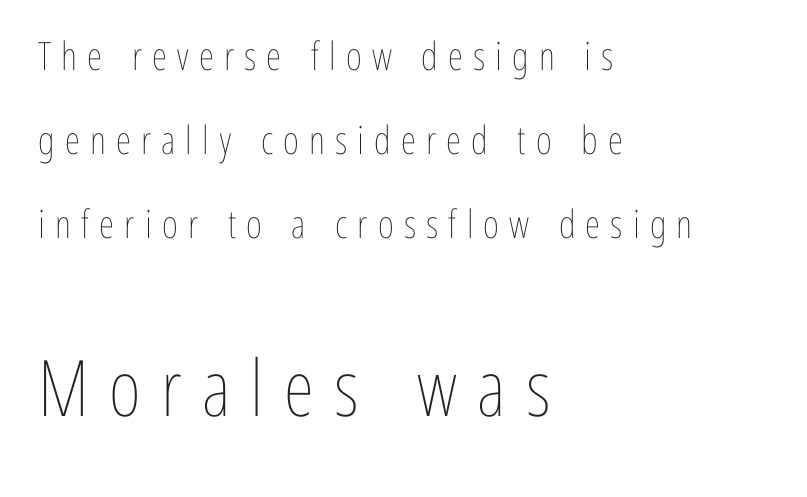
The image shows 78 px thin, condensed type, upright; set left-aligned, loose line spacing (2.15x), unusually wide letter spacing (+0.26 em), not underlined; the second (bottom) block is 2.0x larger; low stroke contrast and a medium x-height.
